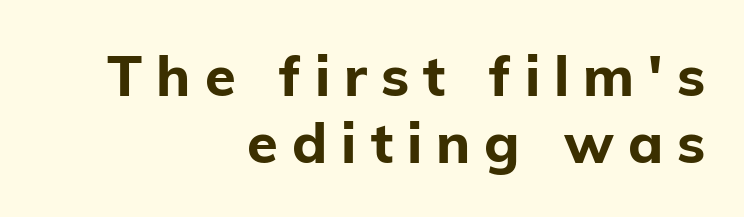
{"serif": "no", "italic": "no", "bold": "yes", "weight": "bold", "width": "normal", "stroke_contrast": "low", "x_height": "medium", "monospaced": "no", "underline": "no", "align": "right", "line_spacing_ratio": 1.2, "letter_spacing": "wide", "letter_spacing_em": 0.25, "glyph_px": 56}
